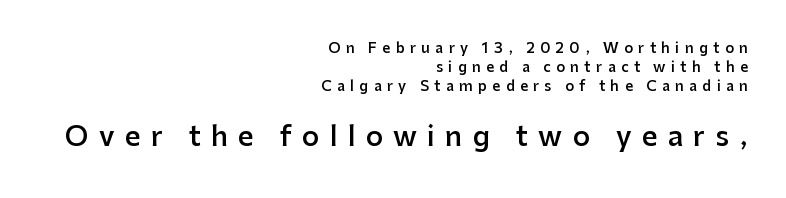
Q: Is the text bold? A: Semi-bold.
Q: Is the text italic (slanted)? A: No, it is upright.
Q: Is the text underlined? A: No.
Q: How is the paragraph aligned? A: Right-aligned.
Q: Is the spacing between letters normal or unusually wide? A: Unusually wide.
Q: Is the spacing between lines tight, normal or loose? A: Normal.
Q: Which block of text is set in a larger size, the first (top) or the second (bottom)? A: The second (bottom) one.
